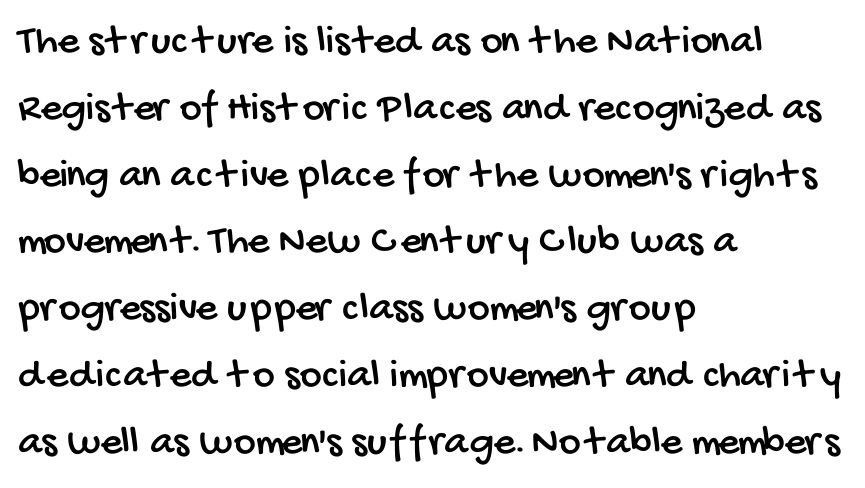
Each line starts at the same left margin while the right side varies. Vertically, the passage feels balanced, rows spaced as you'd expect. Serifs: no, the terminals of the letterforms are clean. These lines are rendered in a variable-pitch font. Underline: absent.
